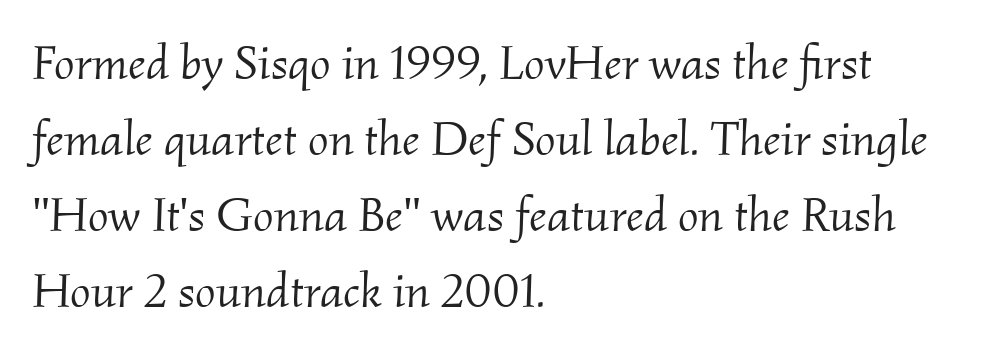
The image shows 49 px light serif type, italic (leaning right); set left-aligned, normal line spacing (1.55x), normal letter spacing, not underlined; medium stroke contrast and a small x-height.
